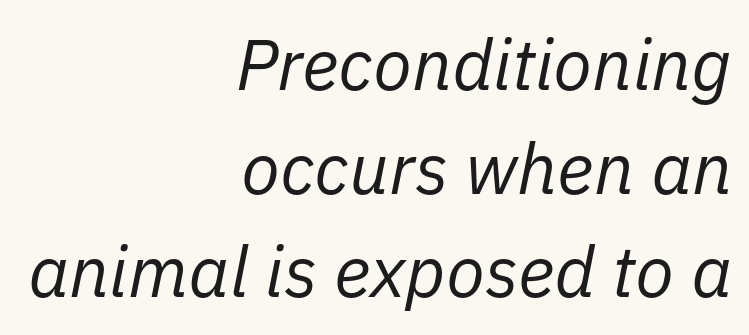
Q: Is the text bold? A: No.
Q: Is the text italic (slanted)? A: Yes, it leans right by about 11 degrees.
Q: Is the text underlined? A: No.
Q: How is the paragraph aligned? A: Right-aligned.
Q: Is the spacing between letters normal or unusually wide? A: Normal.
Q: Is the spacing between lines tight, normal or loose? A: Normal.
Q: Width (condensed, normal, or wide)? A: Normal.
Q: Stroke contrast? A: Low.
Q: x-height? A: Medium.
Q: Monospaced? A: No.
